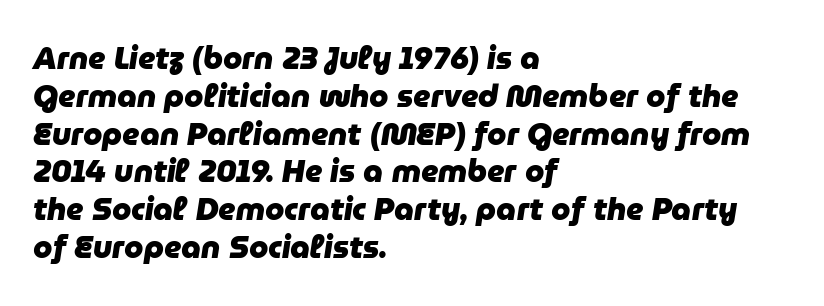
The axis of the letterforms is tilted away from vertical. Each letter keeps its own natural width here, so spacing adapts to shape. In terms of letterspacing, this is plain default setting. The area under the type is left untouched. Set as a true bold cut, around the 700 mark. A classic flush-left, rag-right setting is used for this passage.
